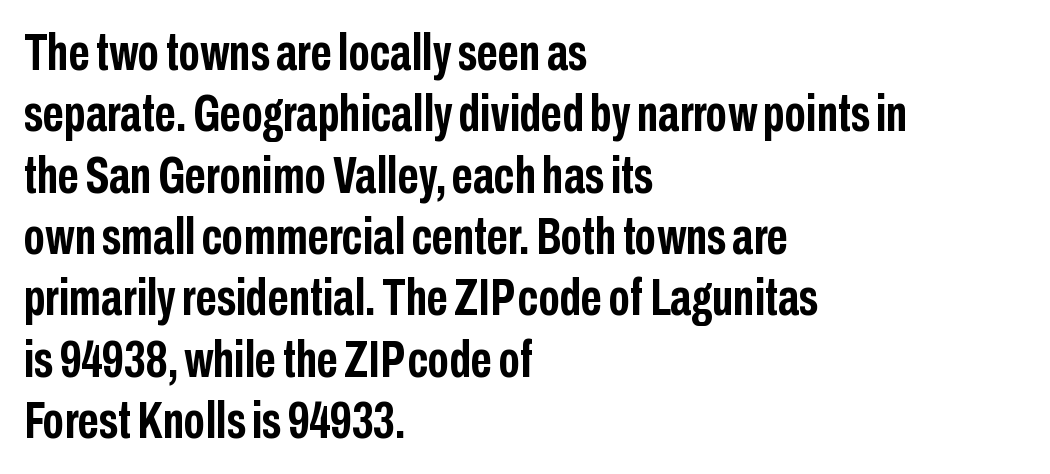
Q: Is the text bold? A: Yes.
Q: Is the text italic (slanted)? A: No, it is upright.
Q: Is the typeface a serif or a sans-serif typeface? A: Sans-serif.
Q: Is the text underlined? A: No.
Q: How is the paragraph aligned? A: Left-aligned.
Q: Is the spacing between letters normal or unusually wide? A: Normal.
Q: Width (condensed, normal, or wide)? A: Condensed.
Q: Stroke contrast? A: Low.
Q: x-height? A: Medium.
Q: Monospaced? A: No.
